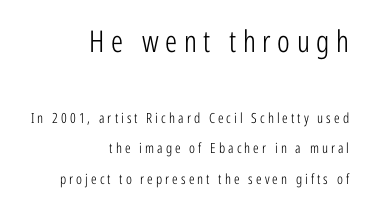
The image shows 30 px light, condensed sans-serif type, upright; set right-aligned, loose line spacing (2.19x), unusually wide letter spacing (+0.22 em), not underlined; the first (top) block is 2.14x larger; low stroke contrast and a medium x-height.
